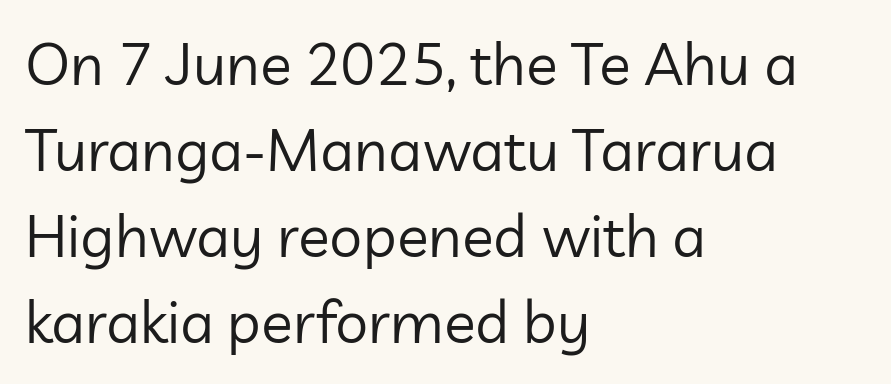
The image shows 59 px regular-weight sans-serif type, upright; set left-aligned, normal line spacing (1.46x), normal letter spacing, not underlined; low stroke contrast and a medium x-height.
